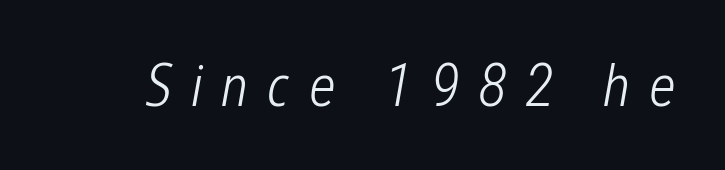
{"italic": "yes", "lean": "right", "slant_degrees": 12, "bold": "no", "weight": "light", "width": "condensed", "stroke_contrast": "low", "x_height": "medium", "monospaced": "no", "underline": "no", "letter_spacing": "wide", "letter_spacing_em": 0.29, "glyph_px": 61}
